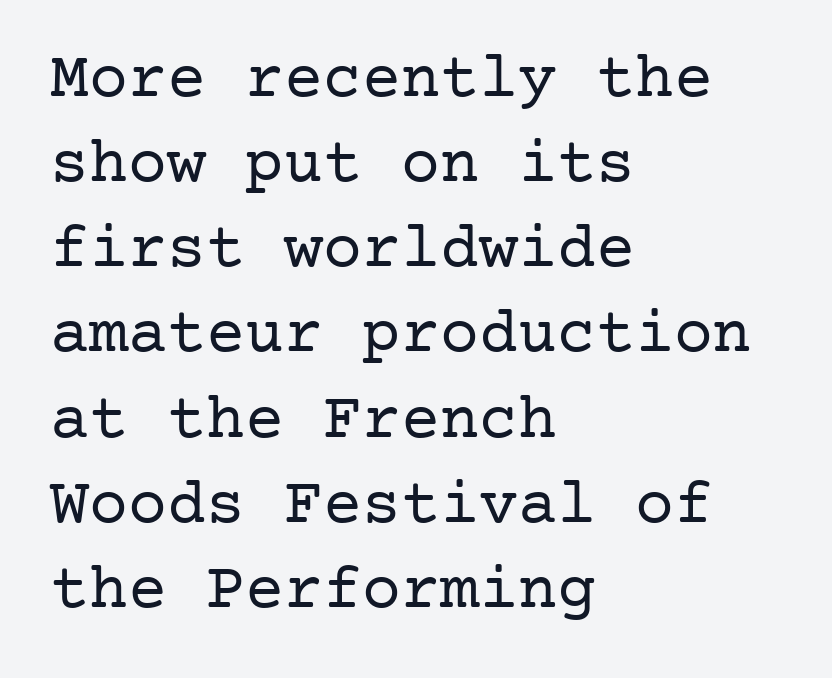
When letters stand straight like this, we call the style roman or upright. The baseline area is clear. Is there much room between lines? A standard amount, neither cramped nor airy. Each stroke keeps to a modest, everyday thickness or less.
